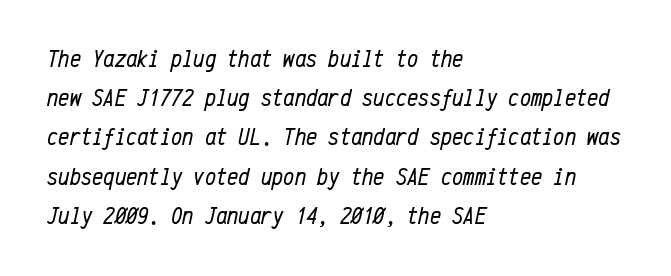
{"italic": "yes", "lean": "right", "slant_degrees": 12, "bold": "no", "underline": "no", "align": "left", "line_spacing": "normal", "line_spacing_ratio": 1.57, "letter_spacing": "normal", "letter_spacing_em": 0.0, "glyph_px": 25}
